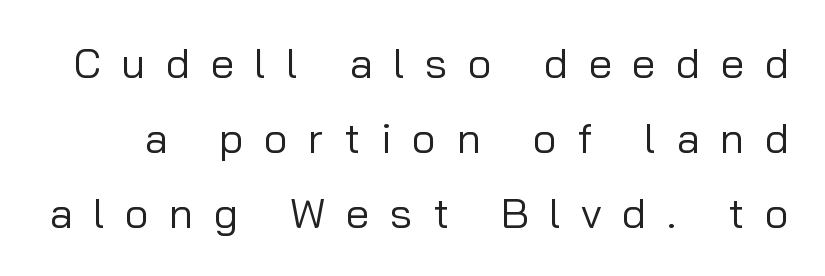
The image shows 42 px regular-weight sans-serif type, upright; set line spacing 1.79x, unusually wide letter spacing (+0.49 em), not underlined; low stroke contrast and a medium x-height.
